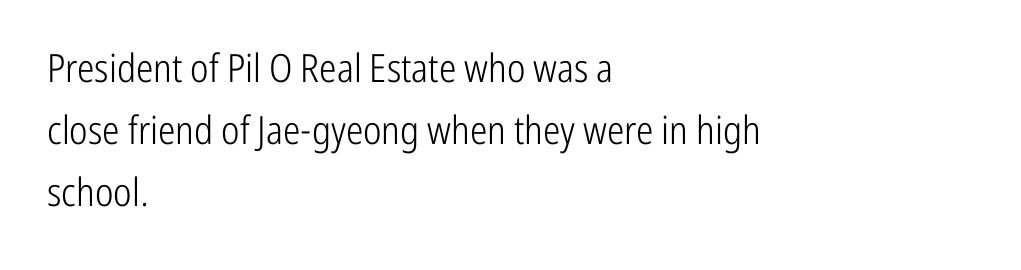
The image shows 39 px light, condensed sans-serif type, upright; set left-aligned, normal line spacing (1.59x), normal letter spacing, not underlined; low stroke contrast and a medium x-height.
